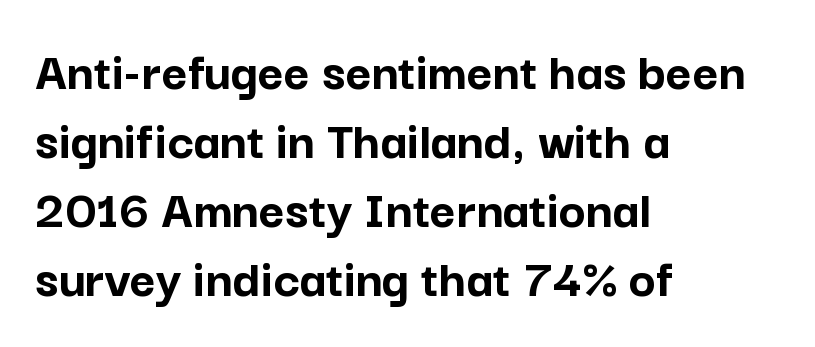
{"serif": "no", "italic": "no", "bold": "yes", "weight": "semibold", "width": "normal", "stroke_contrast": "low", "x_height": "medium", "monospaced": "no", "underline": "no", "align": "left", "line_spacing_ratio": 1.23, "letter_spacing": "normal", "letter_spacing_em": 0.0, "glyph_px": 56}
